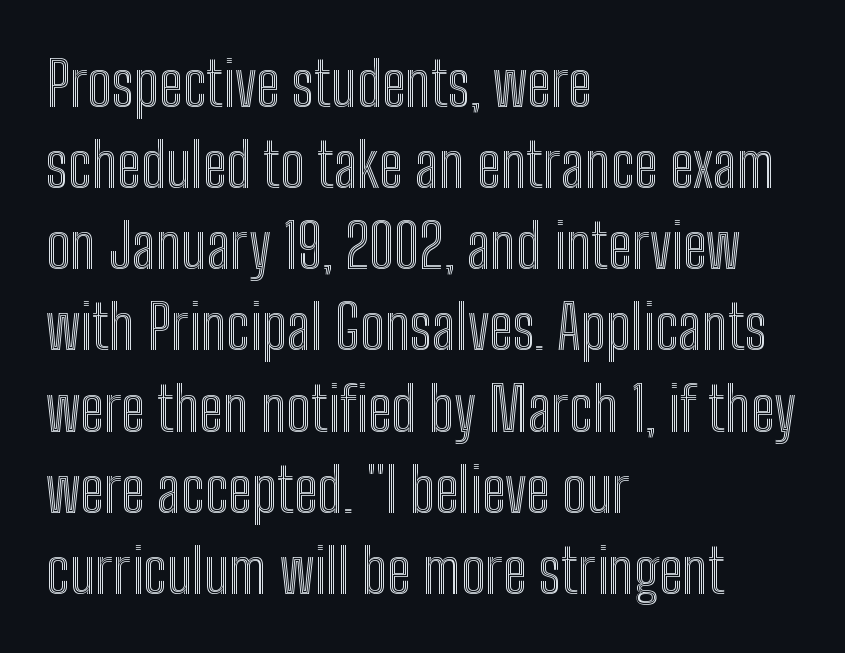
Q: Is the text italic (slanted)? A: No, it is upright.
Q: Is the text underlined? A: No.
Q: How is the paragraph aligned? A: Left-aligned.
Q: Is the spacing between letters normal or unusually wide? A: Normal.
Q: Is the spacing between lines tight, normal or loose? A: Normal.
Q: Width (condensed, normal, or wide)? A: Condensed.
Q: x-height? A: Medium.
Q: Monospaced? A: No.
